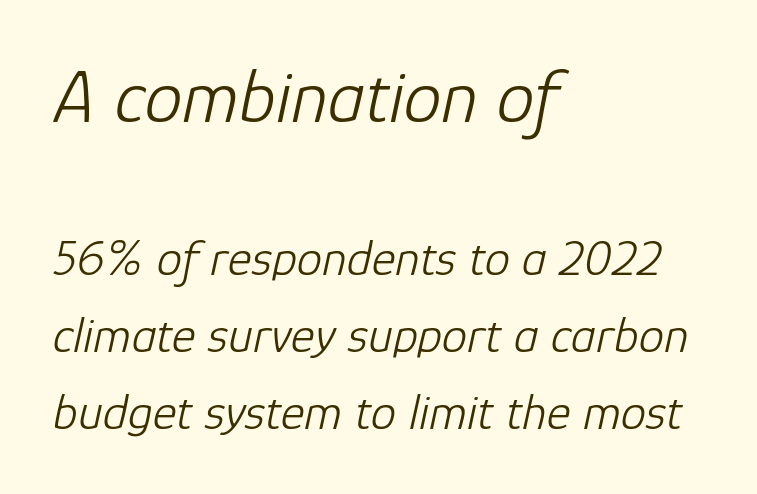
Spacing between characters is what you'd get straight out of the box. Stroke mass is kept to a normal reading level or below. Underline: absent. Every character sits at an angle, as italics do. Left-aligned paragraph, ragged on the right. The rendering shrinks the type as you move from the upper chunk to the lower.
